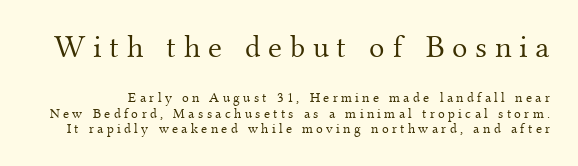
Q: Is the text bold? A: No.
Q: Is the text italic (slanted)? A: No, it is upright.
Q: Is the typeface a serif or a sans-serif typeface? A: Serif.
Q: Is the text underlined? A: No.
Q: Is the spacing between letters normal or unusually wide? A: Unusually wide.
Q: Is the spacing between lines tight, normal or loose? A: Tight.
Q: Which block of text is set in a larger size, the first (top) or the second (bottom)? A: The first (top) one.
Q: Width (condensed, normal, or wide)? A: Normal.
Q: Stroke contrast? A: Medium.
Q: x-height? A: Small.
Q: Monospaced? A: No.
